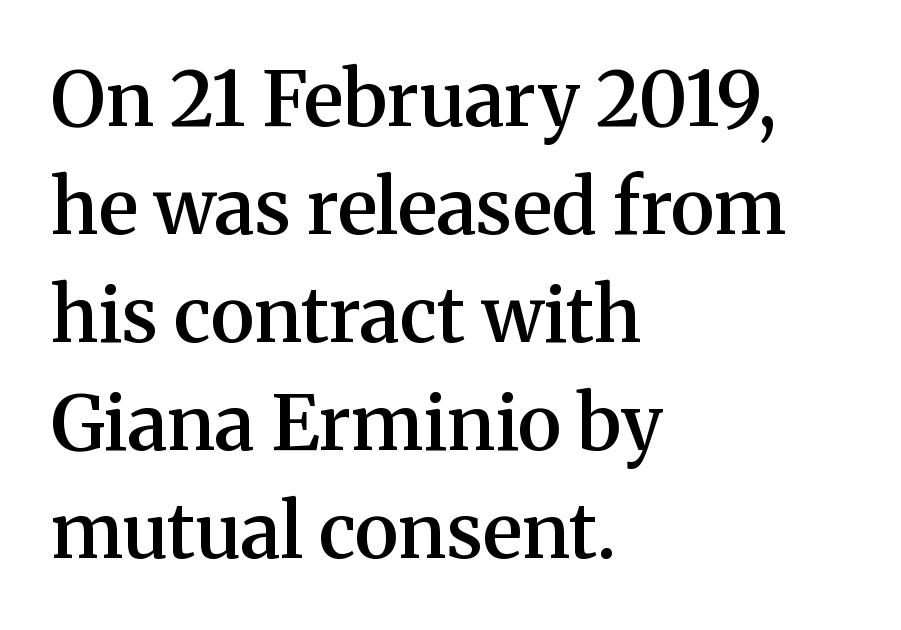
{"serif": "yes", "italic": "no", "bold": "semi", "weight": "semibold", "width": "normal", "stroke_contrast": "medium", "x_height": "medium", "monospaced": "no", "underline": "no", "align": "left", "line_spacing": "normal", "line_spacing_ratio": 1.42, "letter_spacing": "normal", "letter_spacing_em": 0.0, "glyph_px": 76}
